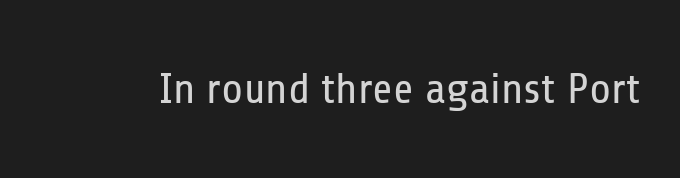
Q: Is the text bold? A: No.
Q: Is the text italic (slanted)? A: No, it is upright.
Q: Is the typeface a serif or a sans-serif typeface? A: Sans-serif.
Q: Is the text underlined? A: No.
Q: Is the spacing between letters normal or unusually wide? A: Normal.
Q: Width (condensed, normal, or wide)? A: Condensed.
Q: Stroke contrast? A: Low.
Q: x-height? A: Medium.
Q: Monospaced? A: No.
